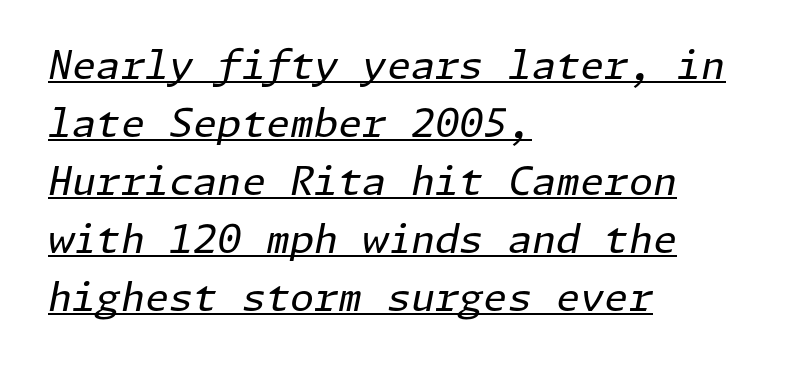
{"italic": "yes", "lean": "right", "slant_degrees": 11, "bold": "no", "weight": "regular", "width": "normal", "stroke_contrast": "low", "x_height": "medium", "underline": "yes", "align": "left", "line_spacing": "normal", "line_spacing_ratio": 1.49, "letter_spacing": "normal", "letter_spacing_em": 0.0, "glyph_px": 39}
